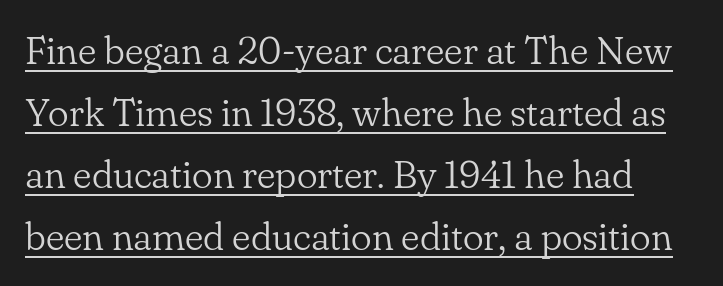
The type family on display is of the serif kind. The lettering is marked with a stroke running underneath it. Stem width sits at or under what a default text font uses. Evenly set lines give the paragraph a standard silhouette. Every stem runs plumb, perpendicular to the baseline. Character widths vary here, with narrow letters taking less room than wide ones.
